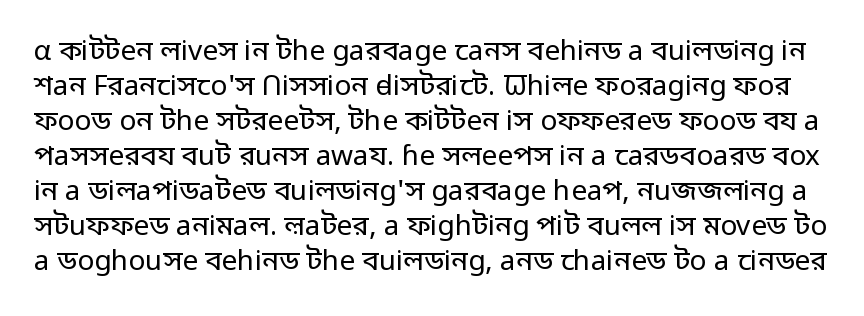
The image shows 28 px regular-weight sans-serif type, upright; set normal line spacing (1.25x), normal letter spacing, not underlined; low stroke contrast and a medium x-height.
